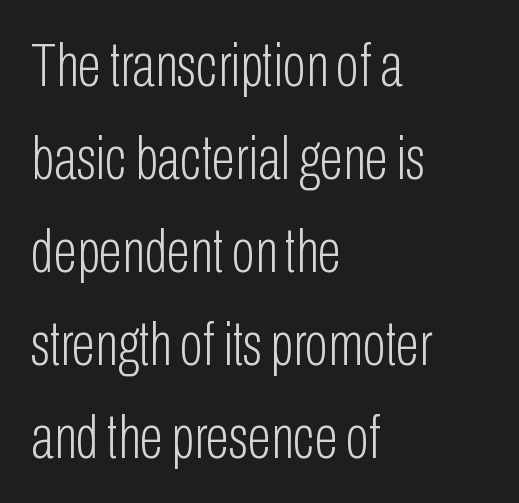
Q: Is the text bold? A: No.
Q: Is the text italic (slanted)? A: No, it is upright.
Q: Is the typeface a serif or a sans-serif typeface? A: Sans-serif.
Q: Is the text underlined? A: No.
Q: How is the paragraph aligned? A: Left-aligned.
Q: Is the spacing between letters normal or unusually wide? A: Normal.
Q: Is the spacing between lines tight, normal or loose? A: Normal.
Q: Width (condensed, normal, or wide)? A: Condensed.
Q: Stroke contrast? A: Low.
Q: x-height? A: Medium.
Q: Monospaced? A: No.
